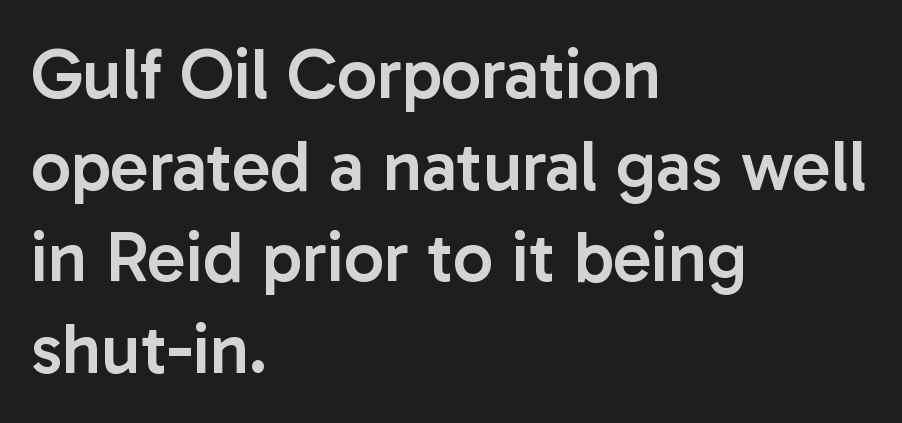
Q: Is the text bold? A: Semi-bold.
Q: Is the text italic (slanted)? A: No, it is upright.
Q: Is the typeface a serif or a sans-serif typeface? A: Sans-serif.
Q: Is the text underlined? A: No.
Q: How is the paragraph aligned? A: Left-aligned.
Q: Is the spacing between letters normal or unusually wide? A: Normal.
Q: Is the spacing between lines tight, normal or loose? A: Normal.
Q: Width (condensed, normal, or wide)? A: Normal.
Q: Stroke contrast? A: Low.
Q: x-height? A: Medium.
Q: Monospaced? A: No.
